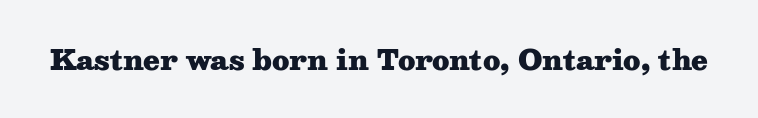
The image shows 27 px bold type, upright; set normal letter spacing, not underlined.
